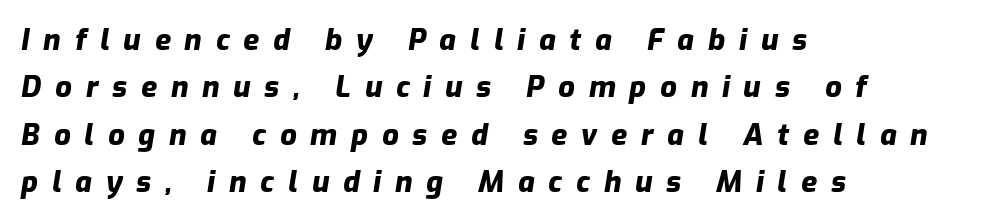
{"italic": "yes", "lean": "right", "slant_degrees": 9, "bold": "yes", "weight": "heavy", "width": "normal", "stroke_contrast": "low", "x_height": "medium", "monospaced": "no", "underline": "no", "align": "left", "line_spacing": "normal", "line_spacing_ratio": 1.63, "letter_spacing": "wide", "letter_spacing_em": 0.48, "glyph_px": 29}
